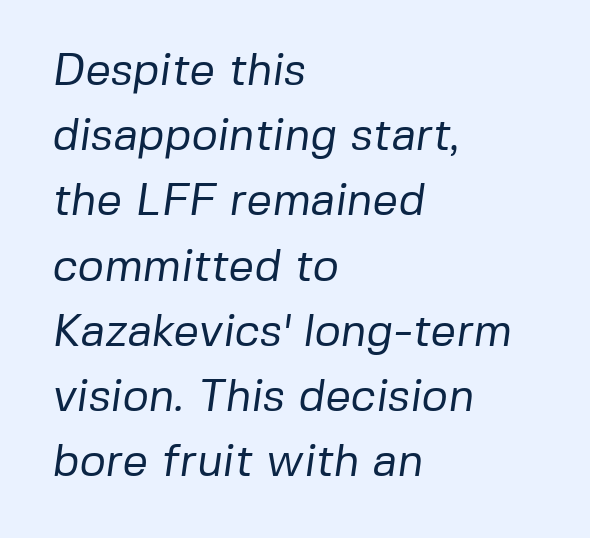
{"serif": "no", "bold": "no", "weight": "regular", "width": "normal", "stroke_contrast": "low", "x_height": "medium", "monospaced": "no", "underline": "no", "align": "left", "line_spacing": "normal", "line_spacing_ratio": 1.45, "letter_spacing": "normal", "letter_spacing_em": 0.0, "glyph_px": 45}
